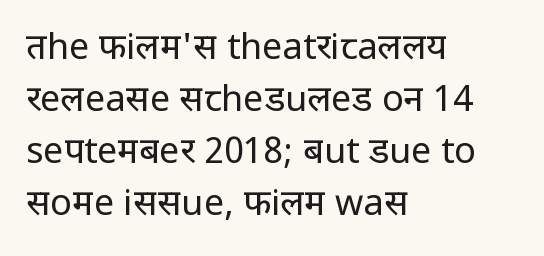
Q: Is the text bold? A: No.
Q: Is the text italic (slanted)? A: No, it is upright.
Q: Is the typeface a serif or a sans-serif typeface? A: Sans-serif.
Q: Is the text underlined? A: No.
Q: How is the paragraph aligned? A: Left-aligned.
Q: Is the spacing between letters normal or unusually wide? A: Normal.
Q: Is the spacing between lines tight, normal or loose? A: Normal.
Q: Width (condensed, normal, or wide)? A: Normal.
Q: Stroke contrast? A: Low.
Q: x-height? A: Medium.
Q: Monospaced? A: No.
